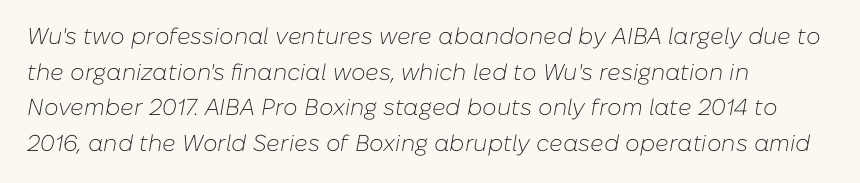
The image shows 23 px text type, italic (leaning right); set left-aligned, normal line spacing (1.55x), normal letter spacing, not underlined.
